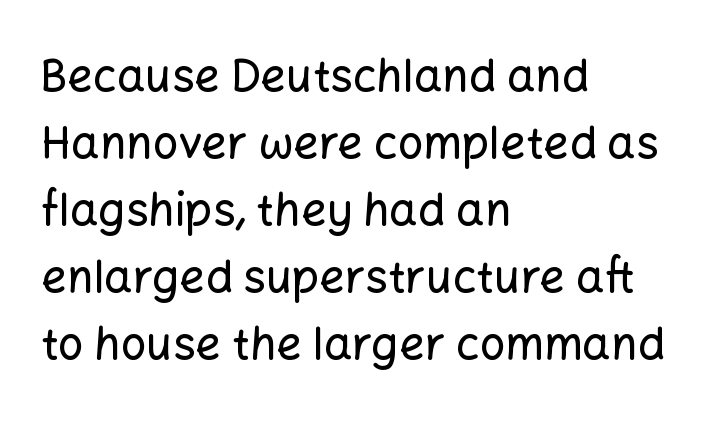
Q: Is the text italic (slanted)? A: No, it is upright.
Q: Is the typeface a serif or a sans-serif typeface? A: Sans-serif.
Q: Is the text underlined? A: No.
Q: How is the paragraph aligned? A: Left-aligned.
Q: Is the spacing between letters normal or unusually wide? A: Normal.
Q: Is the spacing between lines tight, normal or loose? A: Normal.
Q: Width (condensed, normal, or wide)? A: Normal.
Q: Stroke contrast? A: Low.
Q: x-height? A: Medium.
Q: Monospaced? A: No.
